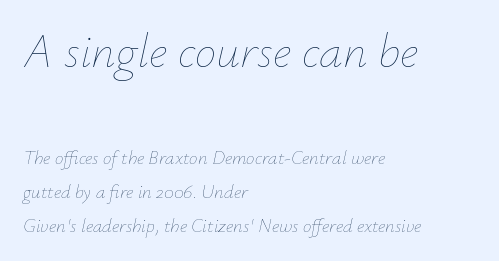
Q: Is the text bold? A: No.
Q: Is the text italic (slanted)? A: Yes, it leans right by about 12 degrees.
Q: Is the text underlined? A: No.
Q: How is the paragraph aligned? A: Left-aligned.
Q: Is the spacing between letters normal or unusually wide? A: Normal.
Q: Which block of text is set in a larger size, the first (top) or the second (bottom)? A: The first (top) one.
Q: Width (condensed, normal, or wide)? A: Normal.
Q: Stroke contrast? A: Low.
Q: x-height? A: Small.
Q: Monospaced? A: No.
